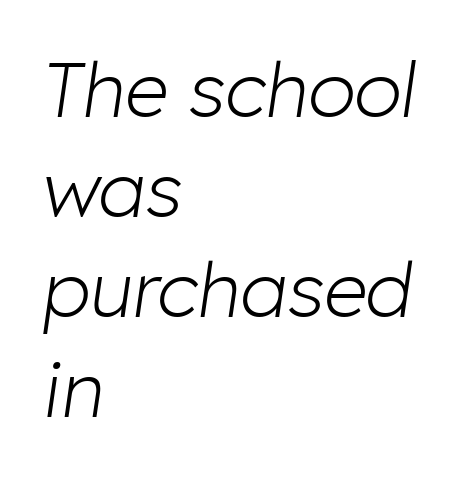
{"italic": "yes", "lean": "right", "slant_degrees": 8, "bold": "no", "weight": "light", "width": "normal", "stroke_contrast": "low", "x_height": "medium", "monospaced": "no", "underline": "no", "align": "left", "line_spacing": "normal", "line_spacing_ratio": 1.3, "letter_spacing": "normal", "letter_spacing_em": 0.0, "glyph_px": 77}
